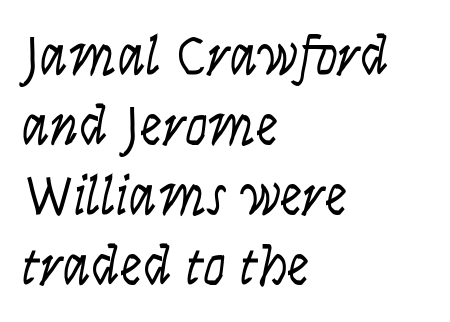
The image shows 56 px light, condensed sans-serif type; set left-aligned, normal line spacing (1.25x), normal letter spacing, not underlined; low stroke contrast and a large x-height.
